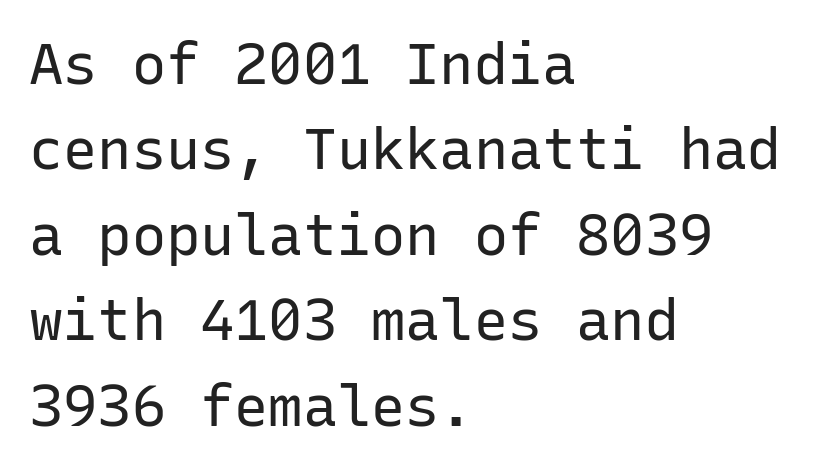
Q: Is the text bold? A: No.
Q: Is the text italic (slanted)? A: No, it is upright.
Q: Is the typeface a serif or a sans-serif typeface? A: Sans-serif.
Q: Is the text underlined? A: No.
Q: How is the paragraph aligned? A: Left-aligned.
Q: Is the spacing between letters normal or unusually wide? A: Normal.
Q: Is the spacing between lines tight, normal or loose? A: Normal.
Q: Width (condensed, normal, or wide)? A: Normal.
Q: Stroke contrast? A: Low.
Q: x-height? A: Medium.
Q: Monospaced? A: Yes.
